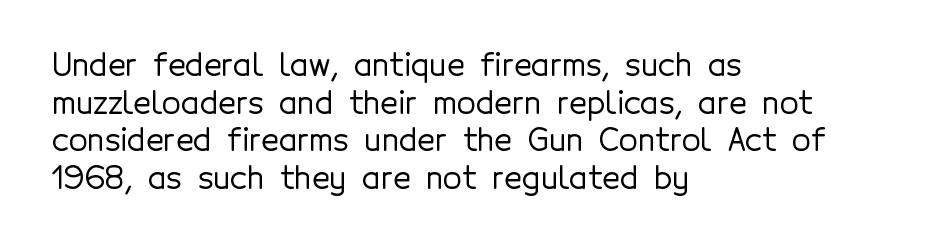
The passage shown is typed in a proportional face where columns would drift. Regarding serifs, this sample does without them. These lines were composed using upright roman letters. Left-aligned paragraph, ragged on the right. Decoration check: the copy has no underline.
